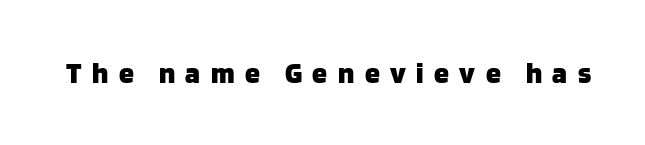
Character widths vary here, with narrow letters taking less room than wide ones. Set as a true bold cut, around the 700 mark. Look at the bottom of the vertical strokes: they stop flat, with no serifs. Rule under the text: the space is simply empty. You could only call the tracking loose — the letters float apart.
